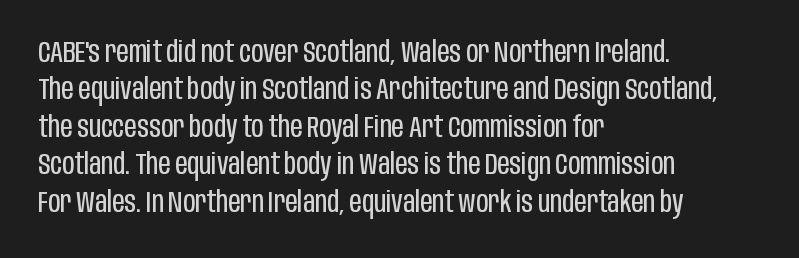
The image shows 30 px regular-weight, condensed sans-serif type, upright; set left-aligned, normal line spacing (1.25x), normal letter spacing, not underlined; low stroke contrast and a large x-height.
